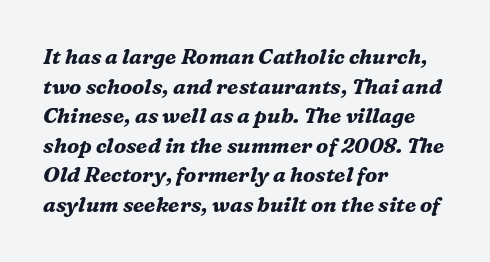
These lines sit exactly where default settings would place them. The text block is weighted toward the left margin, trailing off unevenly rightward. This sample uses an oblique cut, with every glyph tilted off the vertical. Default kerning and tracking; the words read as compact shapes. The strip under each line holds only bare page. Typesetter's note: full bold, strokes at maximum text heaviness.
